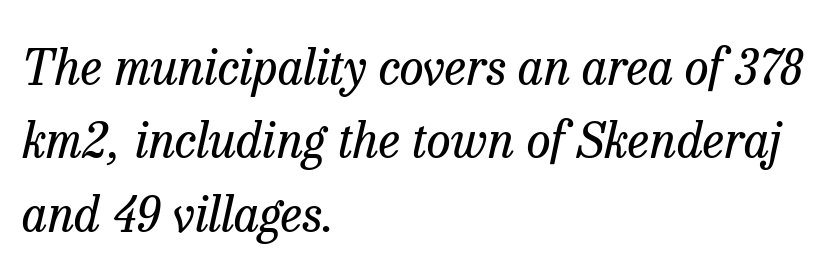
{"serif": "yes", "italic": "yes", "lean": "right", "slant_degrees": 13, "bold": "no", "weight": "regular", "width": "normal", "stroke_contrast": "low", "x_height": "medium", "monospaced": "no", "underline": "no", "align": "left", "line_spacing": "normal", "line_spacing_ratio": 1.5, "letter_spacing": "normal", "letter_spacing_em": 0.0, "glyph_px": 49}
